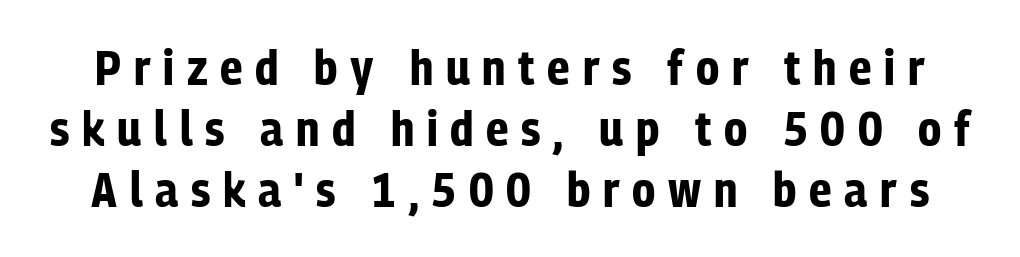
The image shows 49 px bold, condensed sans-serif type, upright; set normal line spacing (1.25x), unusually wide letter spacing (+0.26 em), not underlined; low stroke contrast and a medium x-height.
